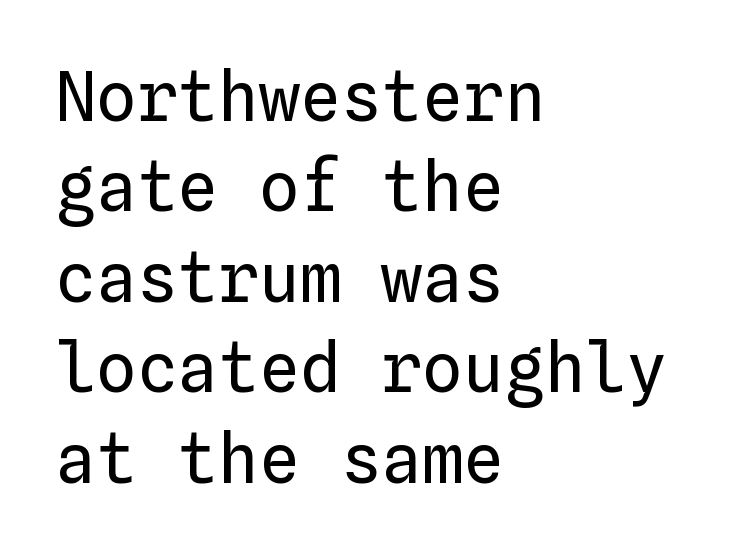
Leading matches the norm, producing a regular column. The letters stand upright; this is a roman face. The text block is weighted toward the left margin, trailing off unevenly rightward. Standard letterfit; no display-style spreading of the glyphs. The string is rendered with underlining switched off. Do the characters align in a grid? Yes, the font is monospaced.
